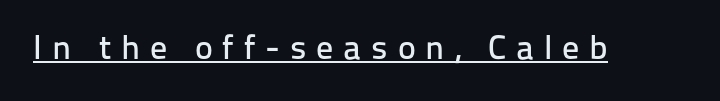
The image shows 34 px sans-serif type, upright; set unusually wide letter spacing (+0.29 em), underlined; low stroke contrast and a medium x-height.
